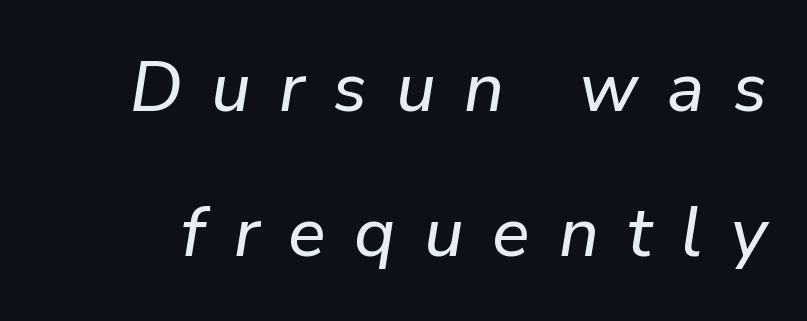
Q: Is the text italic (slanted)? A: Yes, it leans right by about 9 degrees.
Q: Is the text underlined? A: No.
Q: Is the spacing between letters normal or unusually wide? A: Unusually wide.
Q: Is the spacing between lines tight, normal or loose? A: Loose.
Q: Width (condensed, normal, or wide)? A: Normal.
Q: Stroke contrast? A: Low.
Q: x-height? A: Medium.
Q: Monospaced? A: No.
